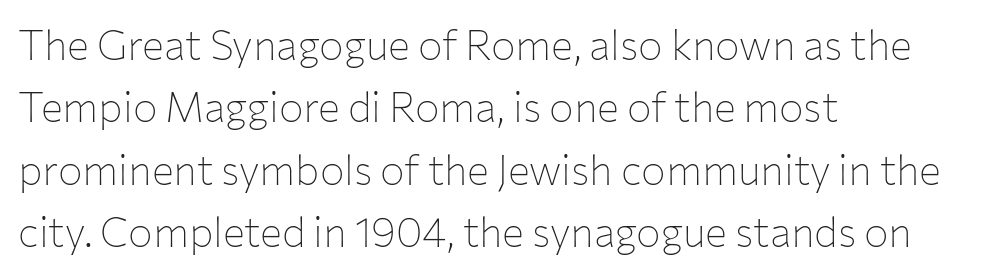
{"serif": "no", "italic": "no", "bold": "no", "weight": "thin", "width": "normal", "stroke_contrast": "low", "x_height": "medium", "monospaced": "no", "underline": "no", "align": "left", "line_spacing": "normal", "line_spacing_ratio": 1.52, "letter_spacing": "normal", "letter_spacing_em": 0.0, "glyph_px": 41}
